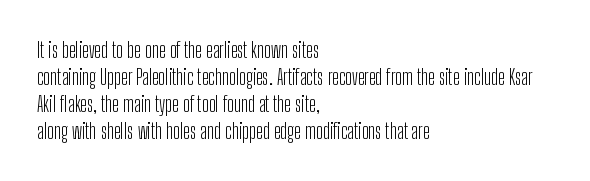
Q: Is the text bold? A: No.
Q: Is the text italic (slanted)? A: No, it is upright.
Q: Is the text underlined? A: No.
Q: How is the paragraph aligned? A: Left-aligned.
Q: Is the spacing between letters normal or unusually wide? A: Normal.
Q: Is the spacing between lines tight, normal or loose? A: Normal.
